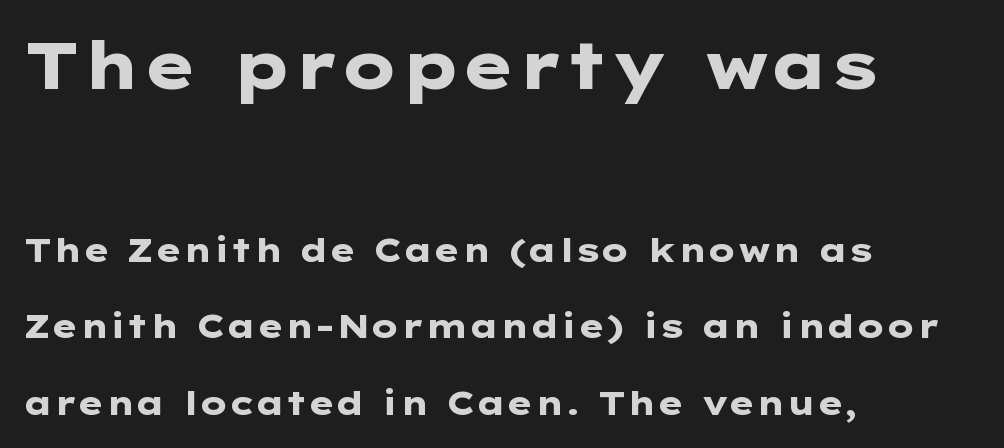
The image shows 66 px heavy, wide sans-serif type, upright; set left-aligned, loose line spacing (2.32x), normal letter spacing, not underlined; the first (top) block is 2.0x larger; low stroke contrast and a medium x-height.
